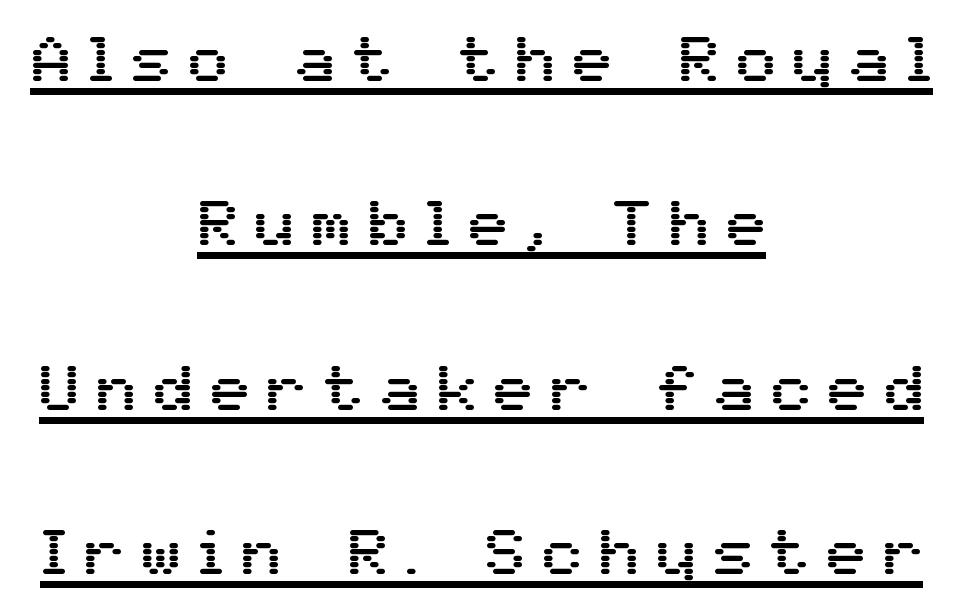
Q: Is the text italic (slanted)? A: No, it is upright.
Q: Is the typeface a serif or a sans-serif typeface? A: Sans-serif.
Q: Is the text underlined? A: Yes.
Q: How is the paragraph aligned? A: Centered.
Q: Is the spacing between letters normal or unusually wide? A: Unusually wide.
Q: Is the spacing between lines tight, normal or loose? A: Loose.
Q: Width (condensed, normal, or wide)? A: Normal.
Q: Stroke contrast? A: Medium.
Q: x-height? A: Medium.
Q: Monospaced? A: No.
